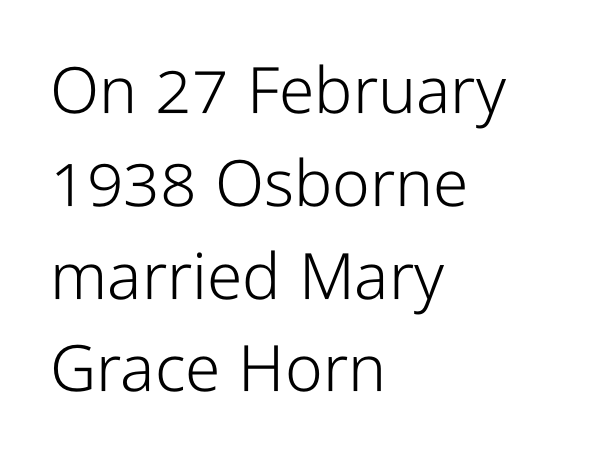
Q: Is the text bold? A: No.
Q: Is the text italic (slanted)? A: No, it is upright.
Q: Is the typeface a serif or a sans-serif typeface? A: Sans-serif.
Q: Is the text underlined? A: No.
Q: How is the paragraph aligned? A: Left-aligned.
Q: Is the spacing between letters normal or unusually wide? A: Normal.
Q: Is the spacing between lines tight, normal or loose? A: Normal.
Q: Width (condensed, normal, or wide)? A: Condensed.
Q: Stroke contrast? A: Low.
Q: x-height? A: Medium.
Q: Monospaced? A: No.
